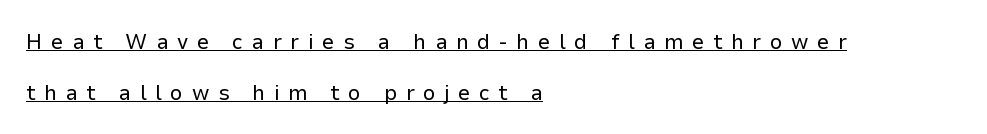
Quick note: not italic, upright. The characters are drawn with everyday or finer stroke widths. The typesetter has applied underlining to the passage shown. Whoever set this chose breathing room over compactness in the vertical rhythm. This rendering uses left alignment, leaving the right contour irregular.
